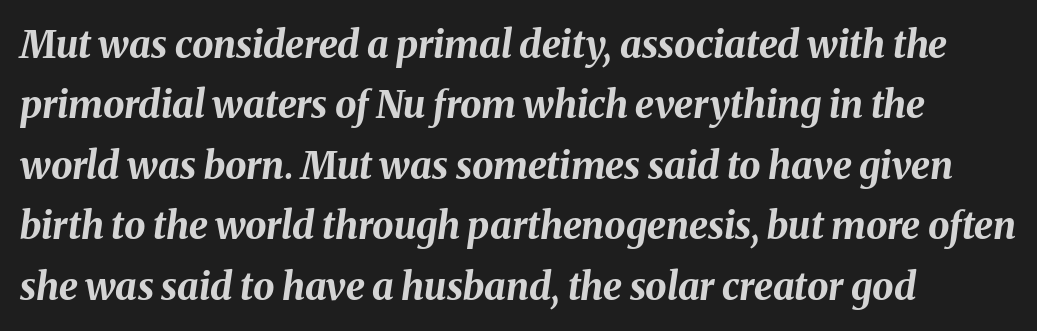
Q: Is the text bold? A: Yes.
Q: Is the text italic (slanted)? A: Yes, it leans right by about 8 degrees.
Q: Is the text underlined? A: No.
Q: How is the paragraph aligned? A: Left-aligned.
Q: Is the spacing between letters normal or unusually wide? A: Normal.
Q: Is the spacing between lines tight, normal or loose? A: Normal.
Q: Width (condensed, normal, or wide)? A: Normal.
Q: Stroke contrast? A: Medium.
Q: x-height? A: Medium.
Q: Monospaced? A: No.
